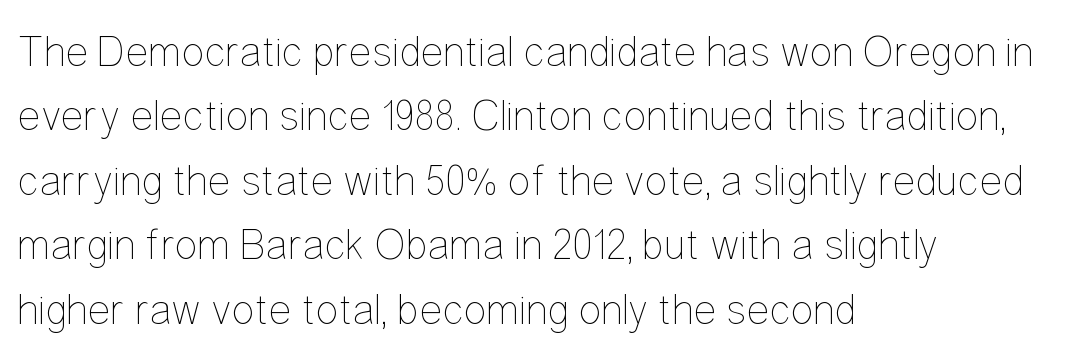
Does the copy run flush right? No — it runs flush left. No letter is thick-stroked: the sample isn't bold. Descenders hang freely into open space. Between one letter and the next there's only the usual sliver of space. Note the varied advance widths — an 'i' is clearly narrower than an 'm'. Designer's note — italics off, roman on.
